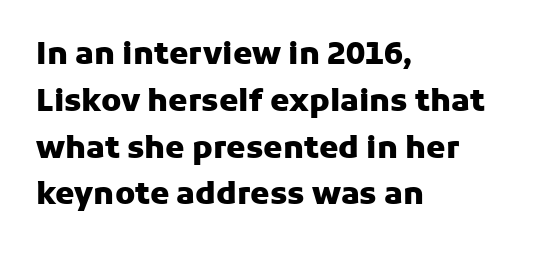
{"serif": "no", "italic": "no", "bold": "yes", "weight": "heavy", "width": "normal", "stroke_contrast": "low", "x_height": "medium", "monospaced": "no", "underline": "no", "align": "left", "line_spacing": "normal", "line_spacing_ratio": 1.51, "letter_spacing": "normal", "letter_spacing_em": 0.0, "glyph_px": 31}
